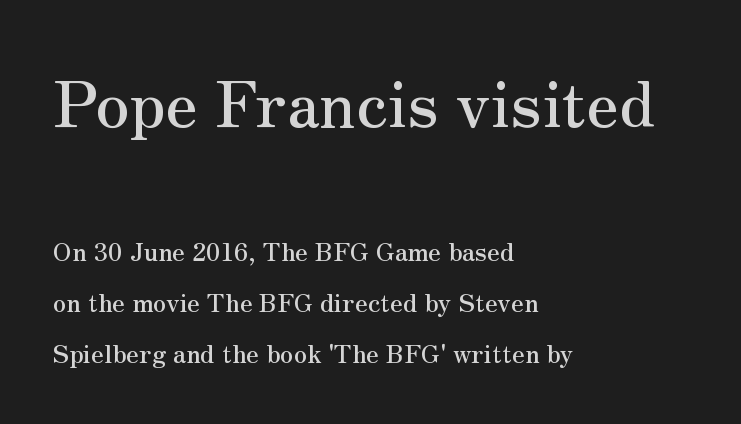
The image shows 63 px serif type, upright; set left-aligned, loose line spacing (2.04x), normal letter spacing, not underlined; the first (top) block is 2.52x larger; medium stroke contrast and a small x-height.
